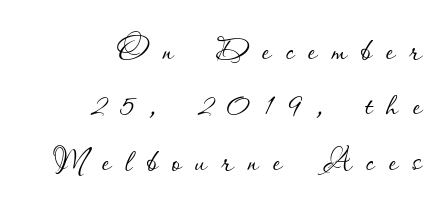
If you measured baseline to baseline, you'd find a middling distance. The type is letterspaced generously, with wide tracking. Check under the words: just untouched page. The ragged edge is on the left, which tells us the setting is flush right. The rendering uses natural spacing where letterforms have individual widths.
